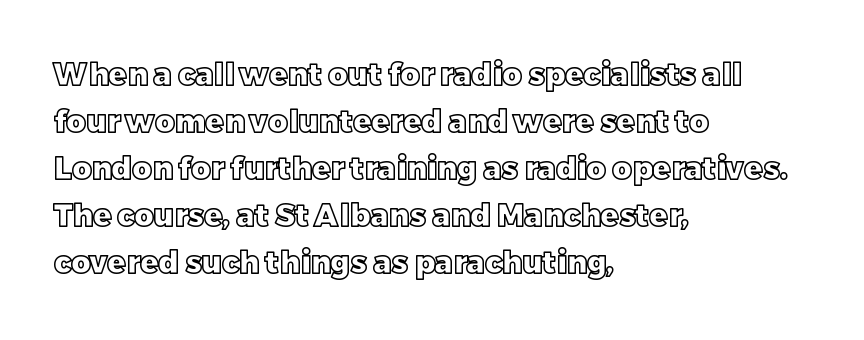
Students, note that the glyphs here touch the page at normal intervals. The baseline area is clear. Quick note: interline space is typical. This sample uses an upright cut, with every glyph sitting square on the baseline. Compared with a centered layout, this one pins lines to the left instead.
